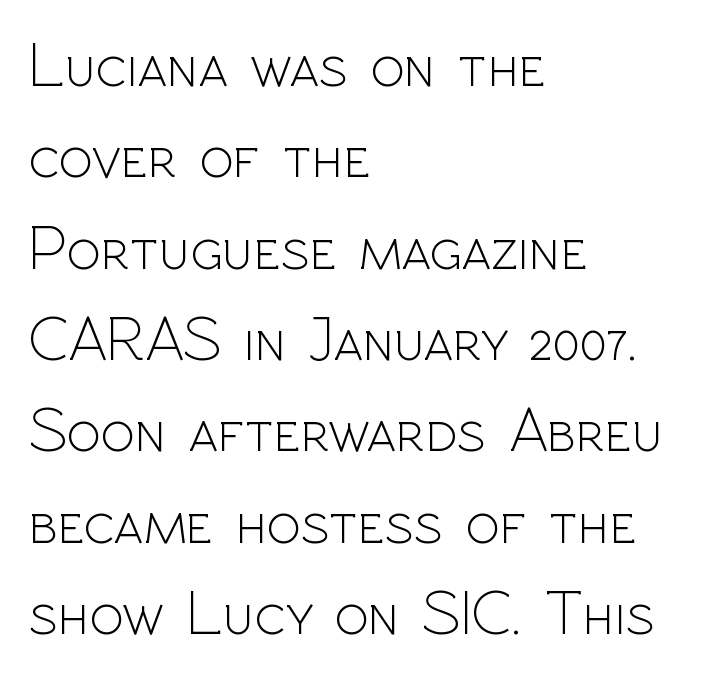
The image shows 63 px light sans-serif type, upright; set left-aligned, normal line spacing (1.45x), normal letter spacing, not underlined; a medium x-height.
